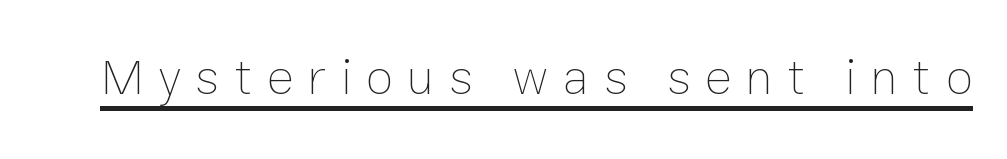
The image shows 50 px thin type, upright; set unusually wide letter spacing (+0.29 em), underlined; low stroke contrast and a medium x-height.
